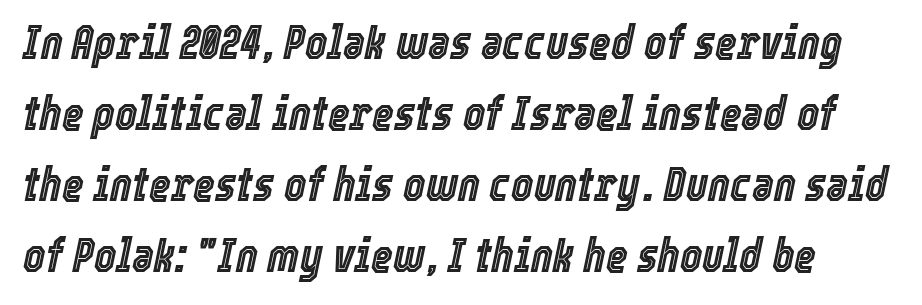
{"italic": "yes", "lean": "right", "slant_degrees": 12, "width": "condensed", "x_height": "medium", "monospaced": "no", "underline": "no", "line_spacing": "normal", "line_spacing_ratio": 1.51, "letter_spacing": "normal", "letter_spacing_em": 0.0, "glyph_px": 47}
